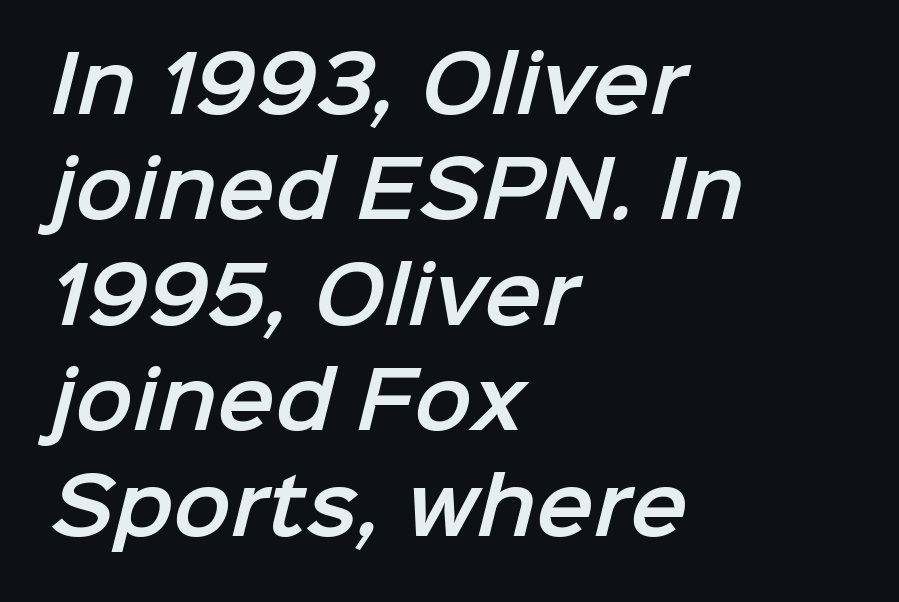
{"serif": "no", "width": "normal", "stroke_contrast": "low", "x_height": "medium", "monospaced": "no", "underline": "no", "align": "left", "line_spacing": "normal", "line_spacing_ratio": 1.37, "letter_spacing": "normal", "letter_spacing_em": 0.0, "glyph_px": 77}
